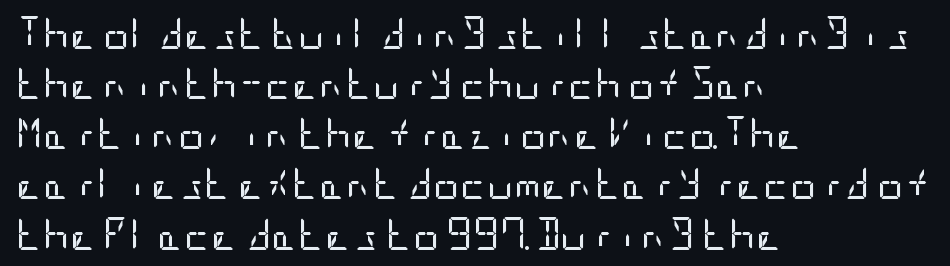
{"serif": "no", "italic": "no", "bold": "no", "weight": "regular", "width": "condensed", "stroke_contrast": "low", "x_height": "large", "underline": "no", "align": "left", "line_spacing": "normal", "line_spacing_ratio": 1.52, "letter_spacing": "normal", "letter_spacing_em": 0.0, "glyph_px": 33}
